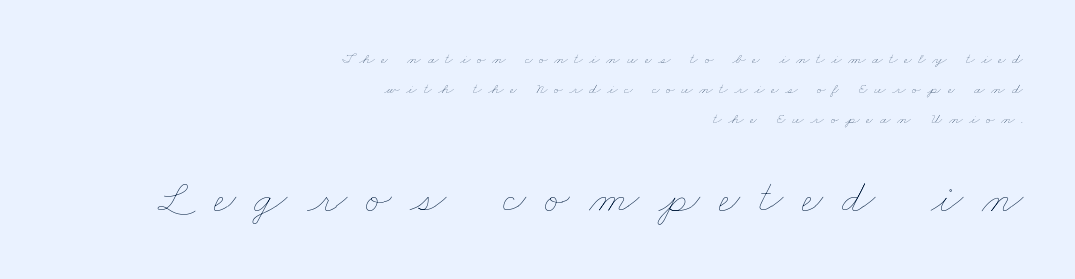
{"bold": "no", "weight": "thin", "width": "wide", "stroke_contrast": "low", "x_height": "small", "monospaced": "no", "underline": "no", "align": "right", "line_spacing_ratio": 1.86, "letter_spacing": "wide", "letter_spacing_em": 0.4, "larger_block": "second", "size_ratio": 2.94, "glyph_px": 47}
